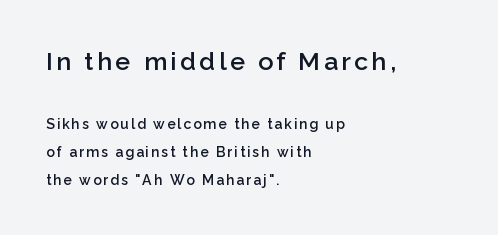
Q: Is the text bold? A: Semi-bold.
Q: Is the text italic (slanted)? A: No, it is upright.
Q: Is the text underlined? A: No.
Q: How is the paragraph aligned? A: Left-aligned.
Q: Is the spacing between lines tight, normal or loose? A: Loose.
Q: Which block of text is set in a larger size, the first (top) or the second (bottom)? A: The first (top) one.
